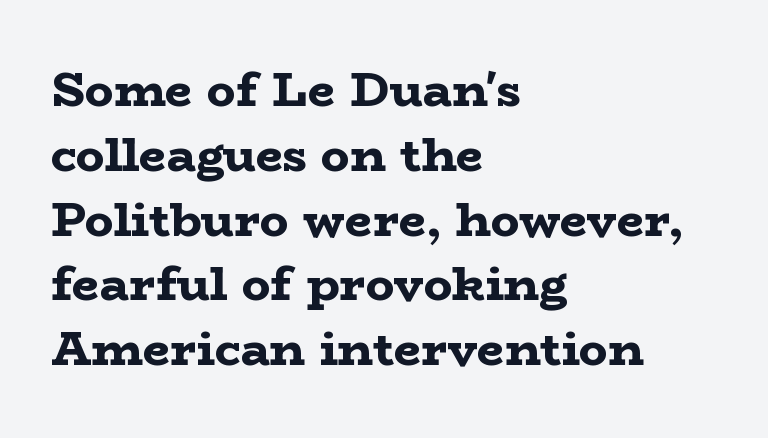
Horizontal bands of white between lines are of average thickness. Font category for this specimen: serif. The passage shown is not underscored anywhere. Every letter is thick-stroked: bold, no question.
